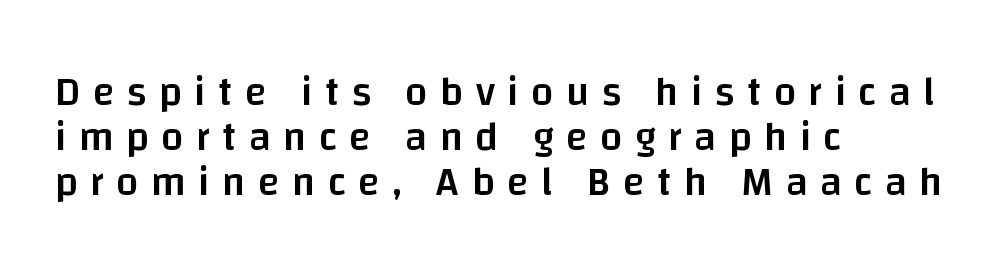
{"serif": "no", "italic": "no", "bold": "semi", "weight": "semibold", "width": "normal", "stroke_contrast": "low", "x_height": "large", "monospaced": "no", "underline": "no", "align": "left", "line_spacing": "tight", "line_spacing_ratio": 1.12, "letter_spacing": "wide", "letter_spacing_em": 0.31, "glyph_px": 40}
